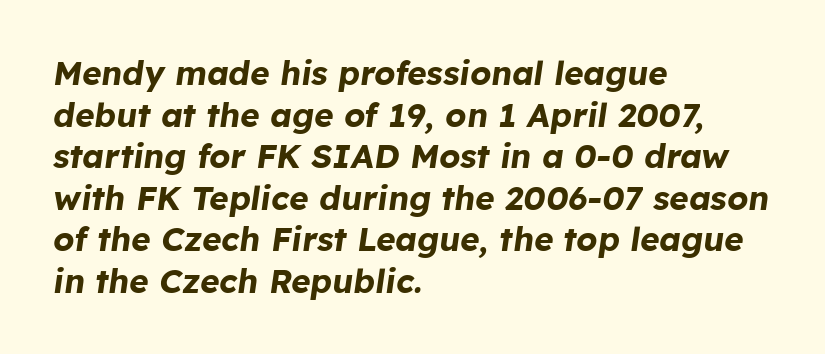
{"italic": "yes", "lean": "right", "slant_degrees": 8, "bold": "yes", "weight": "bold", "width": "normal", "stroke_contrast": "low", "x_height": "medium", "monospaced": "no", "underline": "no", "align": "left", "line_spacing": "normal", "line_spacing_ratio": 1.26, "letter_spacing": "normal", "letter_spacing_em": 0.0, "glyph_px": 33}
